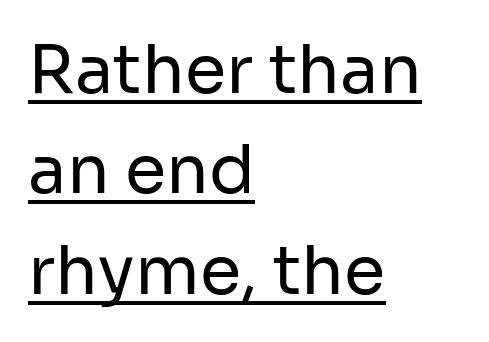
Quick note: interline space is typical. The rendered words wear a rule along their underside. Here the designer chose a conventional face with non-uniform glyph widths. The font is comparable to plain body text, perhaps lighter.
